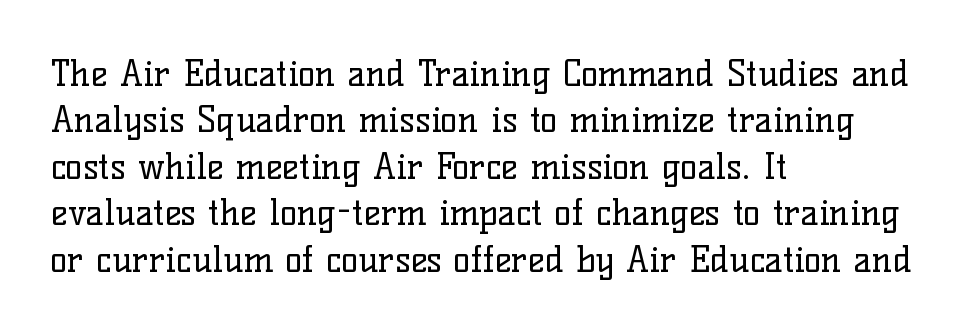
These lines were composed using upright roman letters. Do the characters align in a grid? No, the font is proportional. The font family rendered here belongs to the serif group. No heavy texture on the line: the type isn't bold. Rows of type keep a routine distance in the vertical direction. Tracking here is standard; glyphs follow each other at the usual distance.
